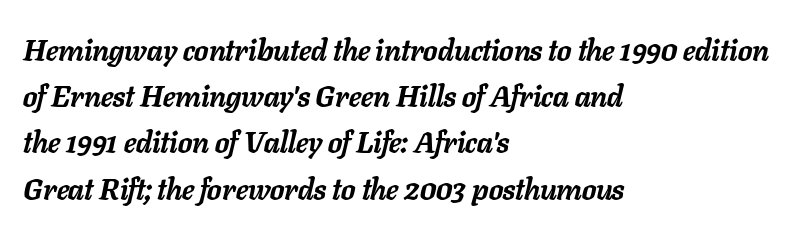
The image shows 30 px semibold type, italic (leaning right); set left-aligned, normal line spacing (1.54x), normal letter spacing, not underlined; low stroke contrast and a medium x-height.
